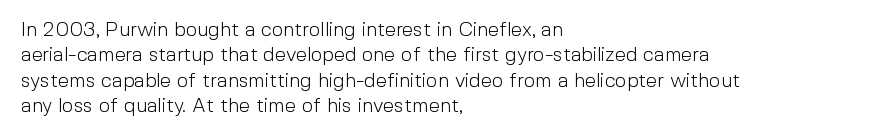
The image shows 20 px text type, upright; set left-aligned, normal line spacing (1.27x), normal letter spacing, not underlined.
